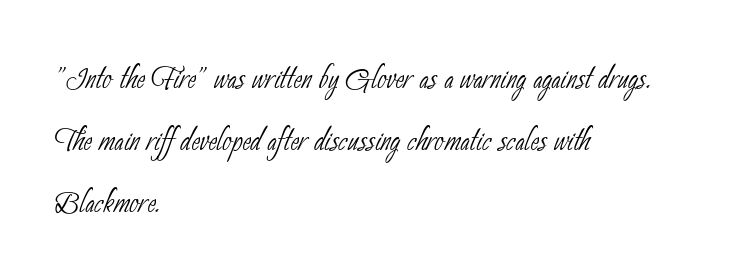
Q: Is the text bold? A: No.
Q: Is the typeface a serif or a sans-serif typeface? A: Sans-serif.
Q: Is the text underlined? A: No.
Q: How is the paragraph aligned? A: Left-aligned.
Q: Is the spacing between letters normal or unusually wide? A: Normal.
Q: Is the spacing between lines tight, normal or loose? A: Normal.
Q: Width (condensed, normal, or wide)? A: Condensed.
Q: Stroke contrast? A: Low.
Q: x-height? A: Small.
Q: Monospaced? A: No.
